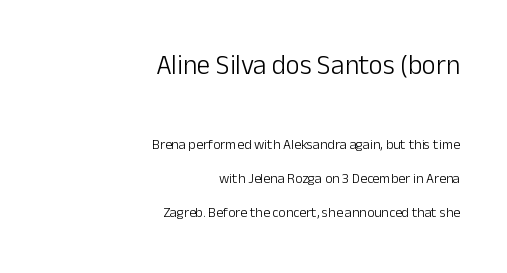
Check the space under the baseline: it is left empty. Ascenders rise straight up at ninety degrees. Spacing between characters is what you'd get straight out of the box. No extra ink here — the face is not bold. Whoever set this made the first block the dominant, larger element.
